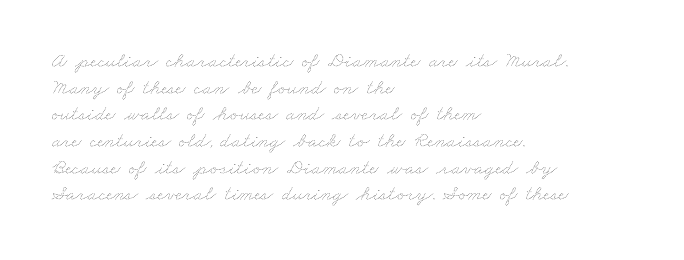
The image shows 21 px text type; set left-aligned, normal line spacing (1.27x), normal letter spacing, not underlined.
